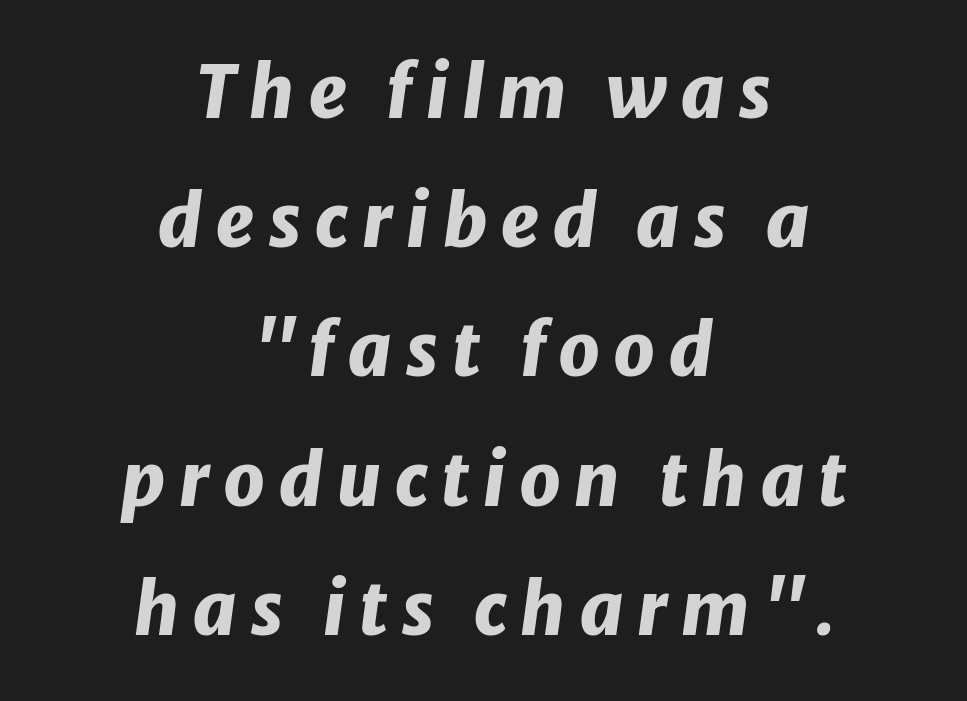
The letters are slanted; this is an italic face. Both edges are ragged and mirror each other, which tells us the setting is centered. A clean baseline with only descenders dipping below it. The glyphs have the mass of a bold cut. Think of a printed novel: that variable character pitch is what you see here.
